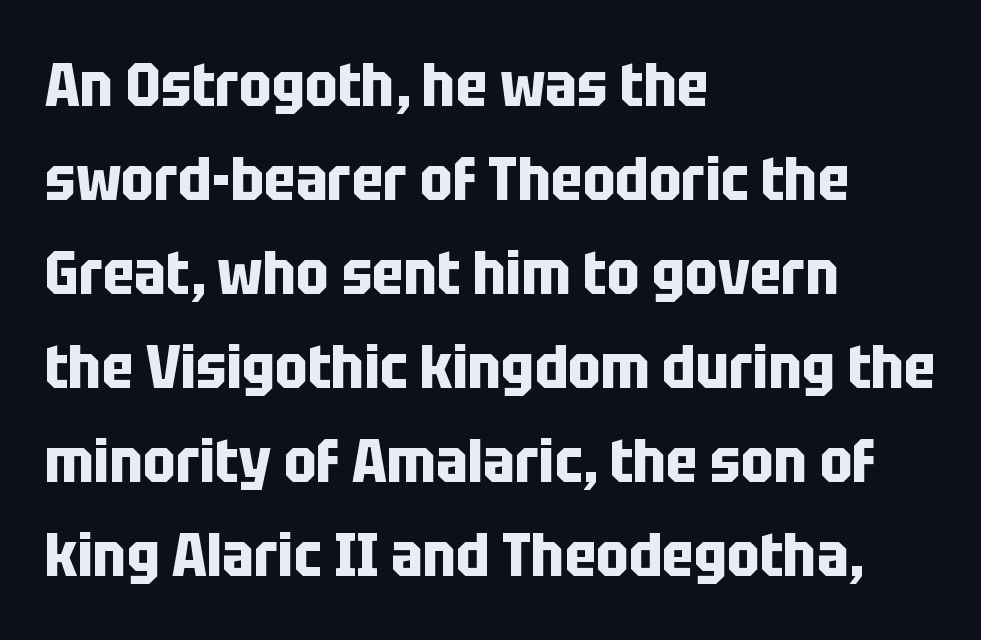
{"serif": "no", "italic": "no", "bold": "yes", "weight": "bold", "width": "condensed", "stroke_contrast": "low", "x_height": "large", "monospaced": "no", "underline": "no", "align": "left", "line_spacing": "normal", "line_spacing_ratio": 1.54, "letter_spacing": "normal", "letter_spacing_em": 0.0, "glyph_px": 61}
